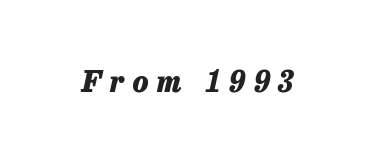
{"italic": "yes", "lean": "right", "slant_degrees": 13, "bold": "yes", "weight": "heavy", "width": "normal", "stroke_contrast": "low", "x_height": "medium", "monospaced": "no", "underline": "no", "letter_spacing": "wide", "letter_spacing_em": 0.29, "glyph_px": 29}
